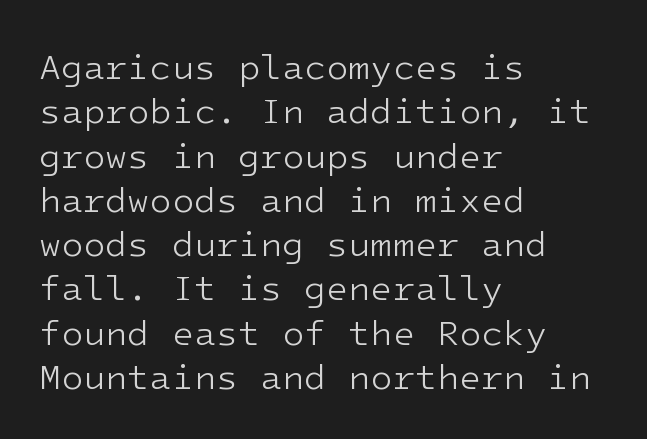
Typeset ragged right — the left edge is the straight one. Nope, no serifs anywhere on these letters. No letter is thick-stroked: the sample isn't bold. Lines of text with bare space underneath. Do the letters lean? They stand straight.
